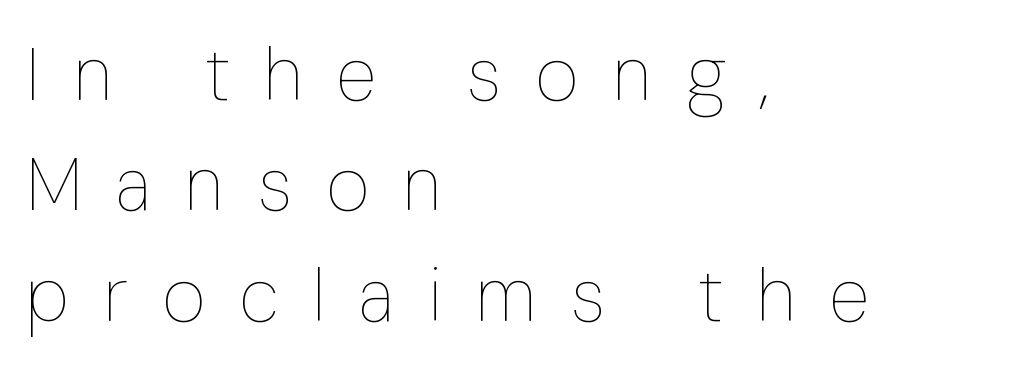
Q: Is the text bold? A: No.
Q: Is the text italic (slanted)? A: No, it is upright.
Q: Is the text underlined? A: No.
Q: How is the paragraph aligned? A: Left-aligned.
Q: Is the spacing between letters normal or unusually wide? A: Unusually wide.
Q: Is the spacing between lines tight, normal or loose? A: Normal.
Q: Width (condensed, normal, or wide)? A: Condensed.
Q: Stroke contrast? A: Low.
Q: x-height? A: Medium.
Q: Monospaced? A: No.
